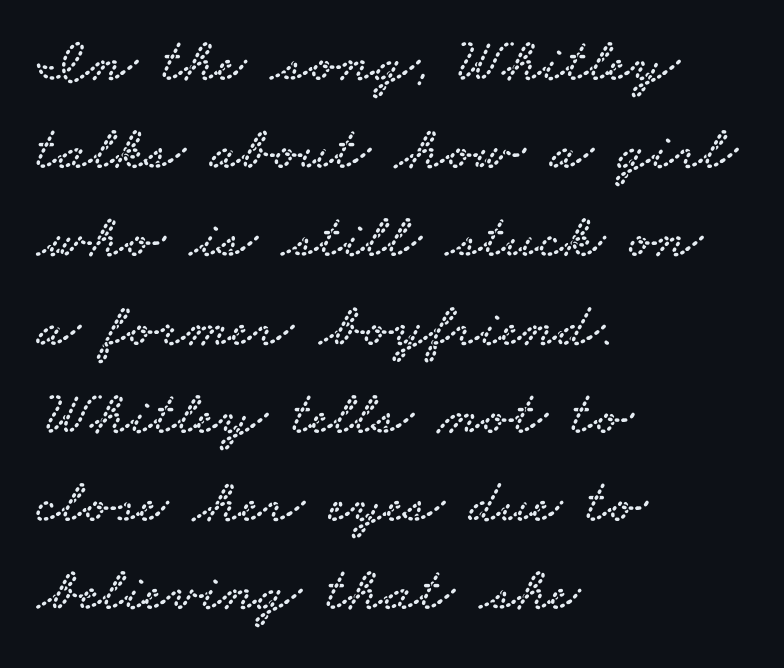
The image shows 63 px wide serif type; set left-aligned, normal line spacing (1.4x), normal letter spacing, not underlined; low stroke contrast and a small x-height.
